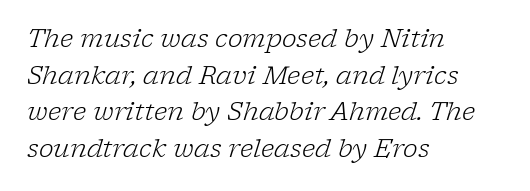
Q: Is the text bold? A: No.
Q: Is the text italic (slanted)? A: Yes, it leans right by about 17 degrees.
Q: Is the text underlined? A: No.
Q: How is the paragraph aligned? A: Left-aligned.
Q: Is the spacing between letters normal or unusually wide? A: Normal.
Q: Is the spacing between lines tight, normal or loose? A: Normal.
